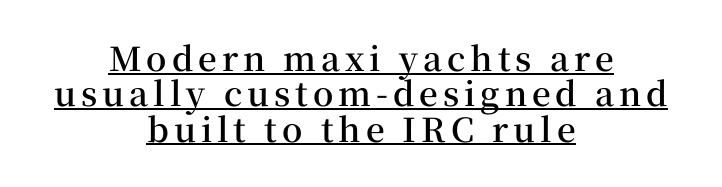
Line starts and ends both wander, symmetrically. A fair bit of extra ink — the face is semibold, not bold. Interline gaps are noticeably narrow in this sample. Posture: vertical. Compared with undecorated copy, this sample adds a rule below the words. Varying glyph widths throughout — classic text-font behaviour.
